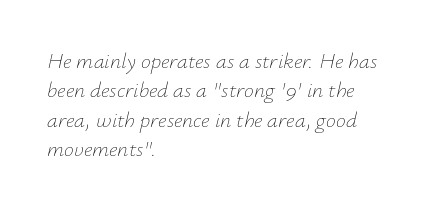
The lines in this sample share a left origin and differ only in where they stop. The lettering tilts uniformly, giving the passage an italic look. The letterforms sit at book weight or below. Clear beneath every line of the passage. You could call the tracking neutral — neither tight nor loose. The rendering uses a moderate line-height, typical for paragraphs.
